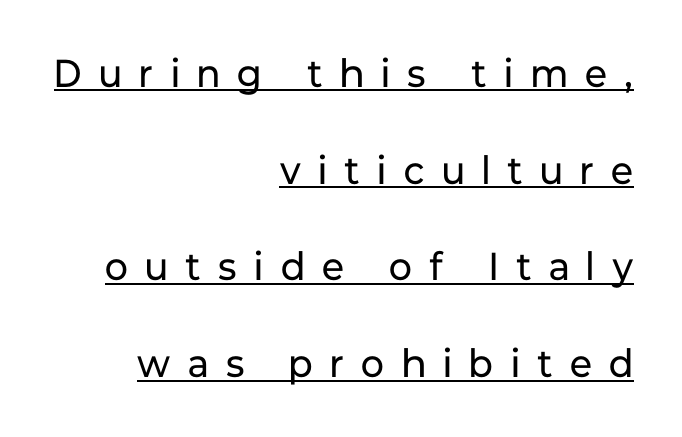
Descenders here cross a horizontal rule under the line. No italicization has been applied; the sample stays upright. This sample uses a sans-serif face. The strokes carry an ordinary text weight at most. Quick note: interline space is abundant.
